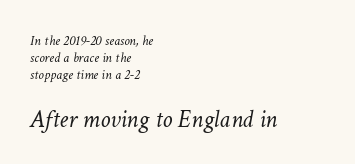
The image shows 25 px text type, italic (leaning right); set left-aligned, line spacing 1.21x, normal letter spacing, not underlined; the second (bottom) block is 1.79x larger.
